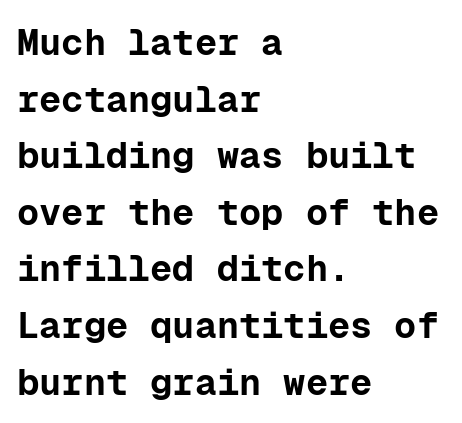
The image shows 37 px bold sans-serif type, upright, monospaced; set left-aligned, normal line spacing (1.53x), normal letter spacing, not underlined; low stroke contrast and a medium x-height.
